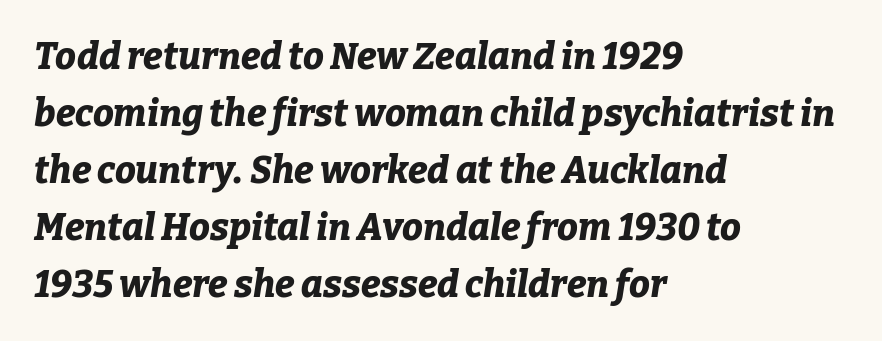
{"italic": "yes", "lean": "right", "slant_degrees": 9, "bold": "yes", "weight": "bold", "width": "normal", "stroke_contrast": "low", "x_height": "medium", "monospaced": "no", "underline": "no", "align": "left", "line_spacing": "normal", "line_spacing_ratio": 1.54, "letter_spacing": "normal", "letter_spacing_em": 0.0, "glyph_px": 37}
